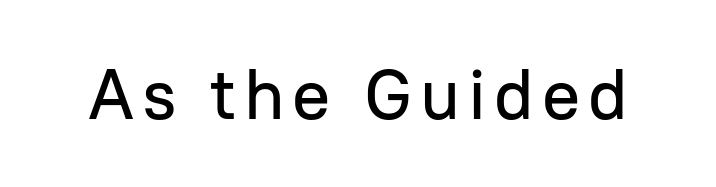
The image shows 71 px sans-serif type, upright; set not underlined; low stroke contrast and a medium x-height.
